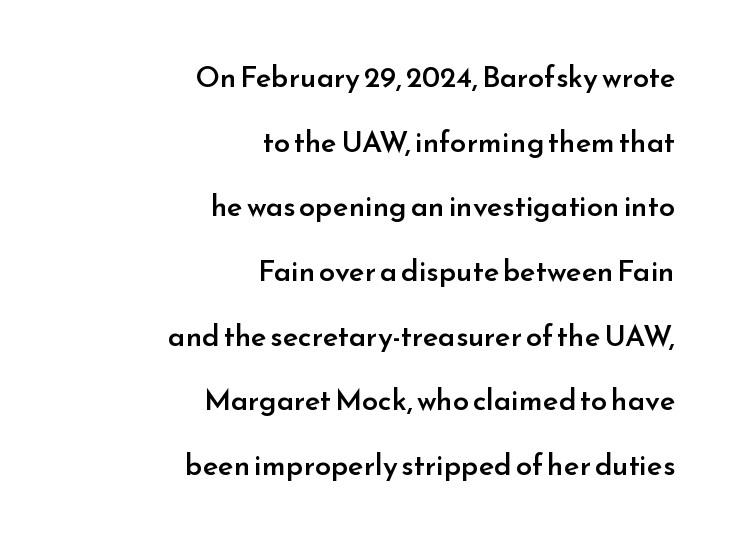
Q: Is the text bold? A: Semi-bold.
Q: Is the text italic (slanted)? A: No, it is upright.
Q: Is the typeface a serif or a sans-serif typeface? A: Sans-serif.
Q: Is the text underlined? A: No.
Q: How is the paragraph aligned? A: Right-aligned.
Q: Is the spacing between letters normal or unusually wide? A: Normal.
Q: Is the spacing between lines tight, normal or loose? A: Loose.
Q: Width (condensed, normal, or wide)? A: Normal.
Q: Stroke contrast? A: Low.
Q: x-height? A: Small.
Q: Monospaced? A: No.
